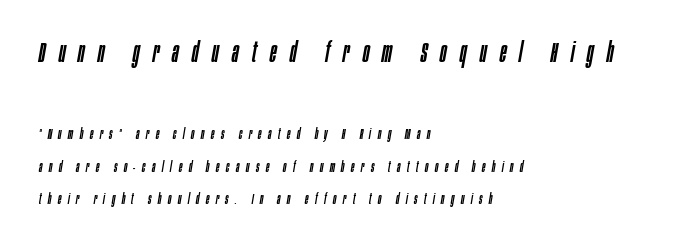
Q: Is the text italic (slanted)? A: Yes, it leans right by about 10 degrees.
Q: Is the text underlined? A: No.
Q: How is the paragraph aligned? A: Left-aligned.
Q: Is the spacing between letters normal or unusually wide? A: Unusually wide.
Q: Is the spacing between lines tight, normal or loose? A: Loose.
Q: Which block of text is set in a larger size, the first (top) or the second (bottom)? A: The first (top) one.
Q: Width (condensed, normal, or wide)? A: Condensed.
Q: Stroke contrast? A: Low.
Q: x-height? A: Large.
Q: Monospaced? A: No.
